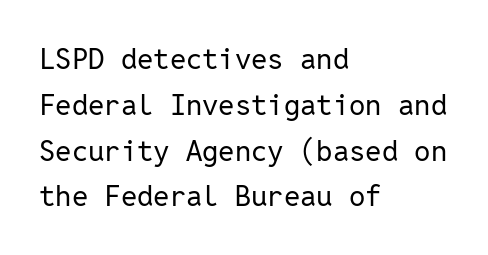
Notice how descenders clear the ascenders below comfortably — that's standard leading. The typesetter chose a ragged-right arrangement here. The rendering uses typewriter-style spacing with identical character cells. In terms of letterspacing, this is plain default setting.
